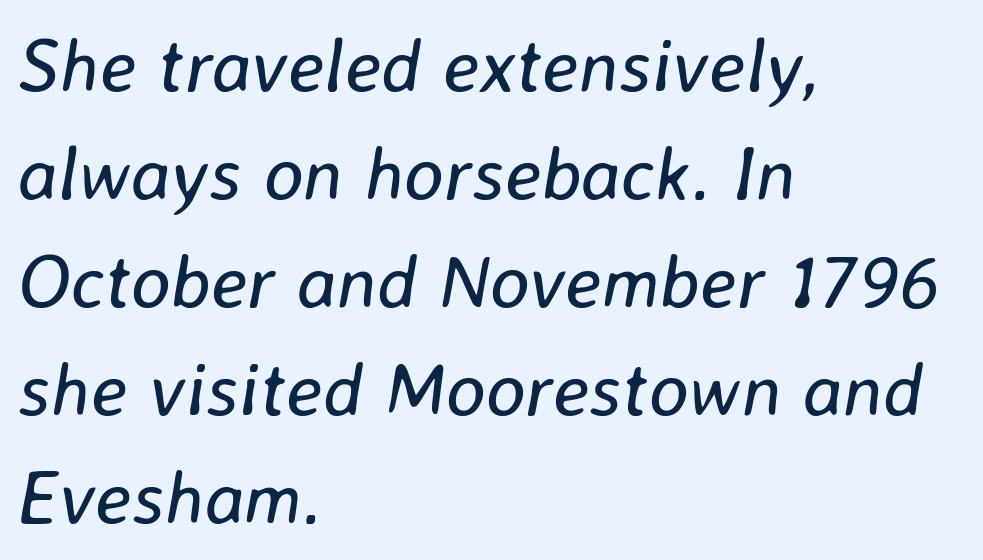
{"italic": "yes", "lean": "right", "slant_degrees": 8, "bold": "no", "weight": "regular", "width": "normal", "stroke_contrast": "low", "x_height": "medium", "monospaced": "no", "underline": "no", "align": "left", "line_spacing": "normal", "line_spacing_ratio": 1.44, "letter_spacing": "normal", "letter_spacing_em": 0.0, "glyph_px": 75}
